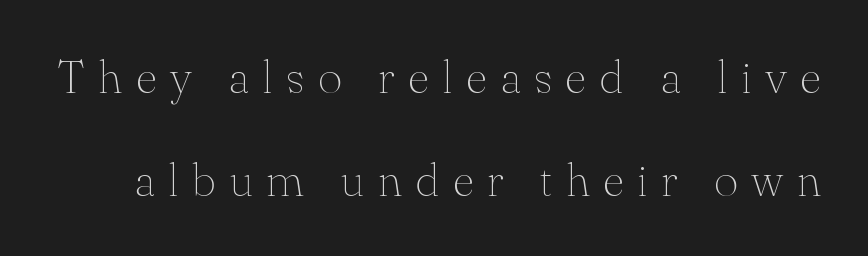
The image shows 47 px thin serif type, upright; set loose line spacing (2.2x), unusually wide letter spacing (+0.28 em), not underlined; medium stroke contrast and a small x-height.
